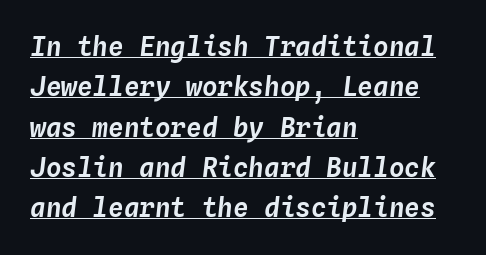
Q: Is the text italic (slanted)? A: Yes, it leans right by about 4 degrees.
Q: Is the text underlined? A: Yes.
Q: How is the paragraph aligned? A: Left-aligned.
Q: Is the spacing between letters normal or unusually wide? A: Normal.
Q: Is the spacing between lines tight, normal or loose? A: Normal.
